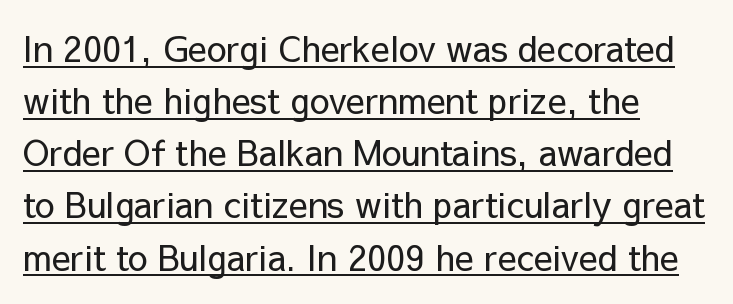
The image shows 35 px regular-weight sans-serif type, upright; set left-aligned, normal line spacing (1.49x), normal letter spacing, underlined; low stroke contrast and a medium x-height.
